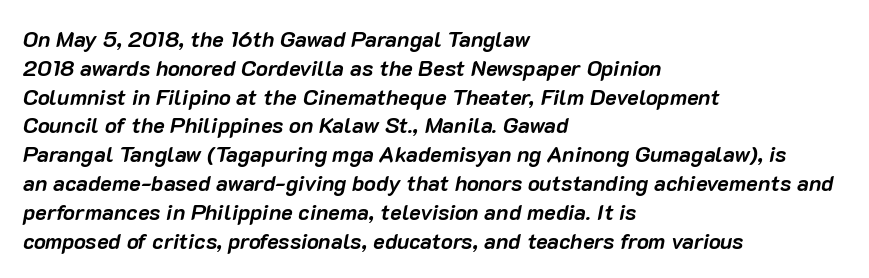
{"italic": "yes", "lean": "right", "slant_degrees": 10, "bold": "yes", "underline": "no", "align": "left", "line_spacing": "normal", "line_spacing_ratio": 1.31, "letter_spacing": "normal", "letter_spacing_em": 0.0, "glyph_px": 22}
